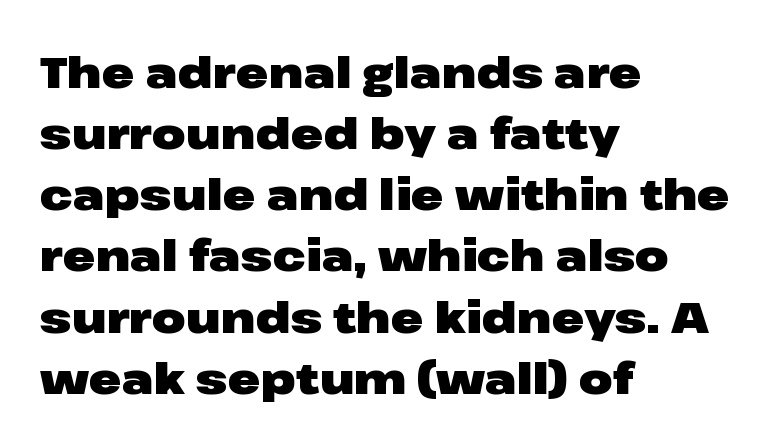
{"serif": "no", "italic": "no", "bold": "yes", "weight": "heavy", "width": "wide", "stroke_contrast": "low", "x_height": "medium", "monospaced": "no", "underline": "no", "align": "left", "line_spacing": "normal", "line_spacing_ratio": 1.39, "letter_spacing": "normal", "letter_spacing_em": 0.0, "glyph_px": 44}
